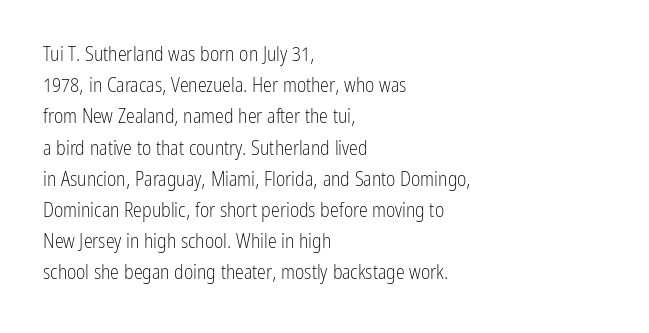
Between one letter and the next there's only the usual sliver of space. Letters rest on an invisible, unmarked baseline. Does the copy run flush right? No — it runs flush left. Nothing heavy about these letters — not bold at all.
